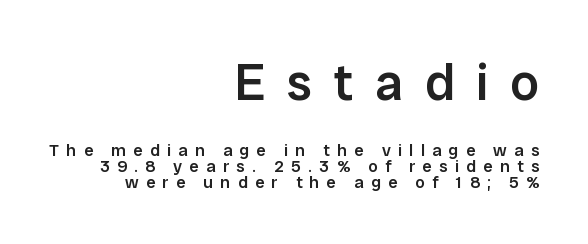
The image shows 51 px semibold sans-serif type, upright; set right-aligned, tight line spacing (0.96x), unusually wide letter spacing (+0.43 em), not underlined; the first (top) block is 3.0x larger; low stroke contrast and a medium x-height.
